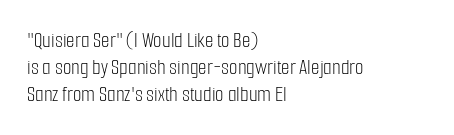
The image shows 22 px text type, upright; set left-aligned, line spacing 1.22x, normal letter spacing, not underlined.
